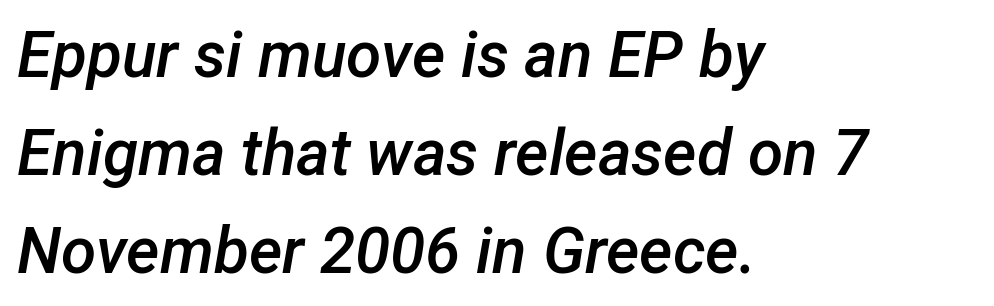
{"italic": "yes", "lean": "right", "slant_degrees": 12, "bold": "semi", "weight": "semibold", "width": "normal", "stroke_contrast": "low", "x_height": "medium", "monospaced": "no", "underline": "no", "align": "left", "line_spacing": "normal", "line_spacing_ratio": 1.53, "letter_spacing": "normal", "letter_spacing_em": 0.0, "glyph_px": 64}
